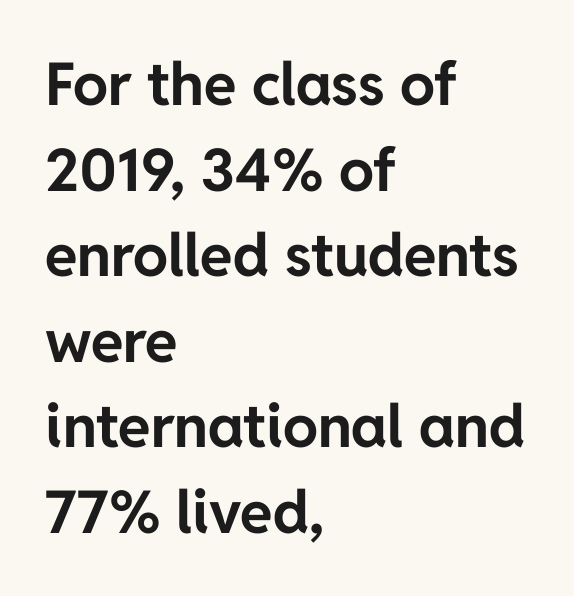
{"serif": "no", "italic": "no", "bold": "yes", "weight": "bold", "width": "normal", "stroke_contrast": "low", "x_height": "medium", "monospaced": "no", "underline": "no", "align": "left", "line_spacing": "normal", "line_spacing_ratio": 1.45, "letter_spacing": "normal", "letter_spacing_em": 0.0, "glyph_px": 59}
